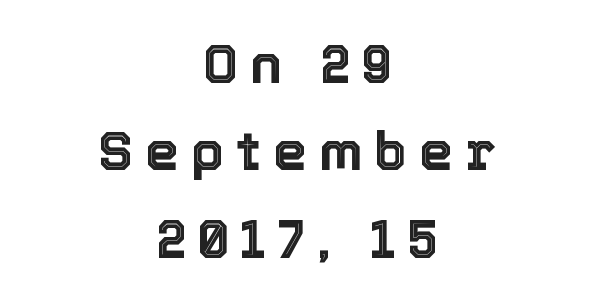
Compared with typical paragraphs, the rows here are spaced about the same. Observe the wide spacing: letters keep a clear distance from each other. Think of a printed novel: that variable character pitch is what you see here. Vertical strokes here are truly vertical.
